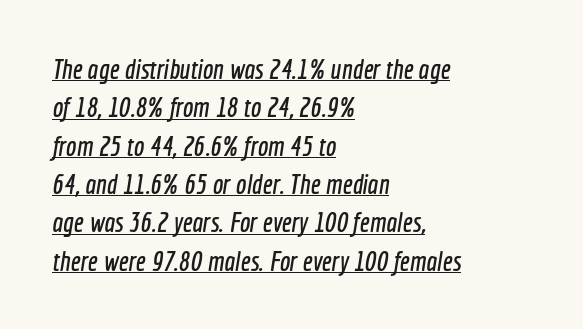
A normal amount of white space separates one row of letters from the next. Looks like regular typesetting: each glyph gets only the width it needs. Left-aligned paragraph, ragged on the right. To sum up the face: it is a sans, with no serifs. Check the space under the baseline: a stroke is drawn there.
